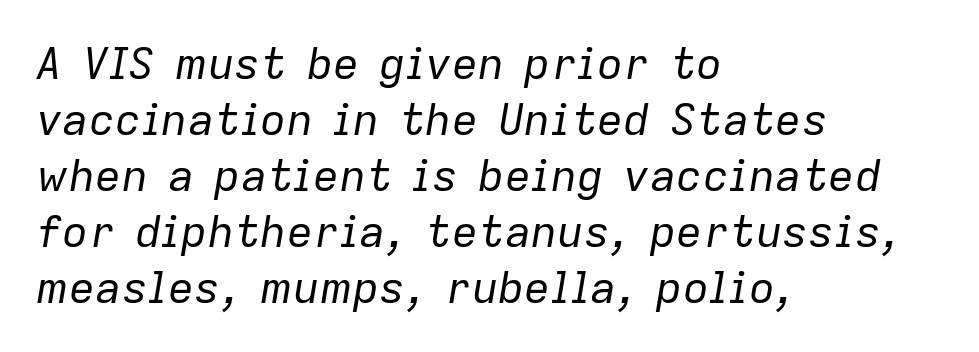
Q: Is the text bold? A: No.
Q: Is the text italic (slanted)? A: Yes, it leans right by about 9 degrees.
Q: Is the text underlined? A: No.
Q: How is the paragraph aligned? A: Left-aligned.
Q: Is the spacing between letters normal or unusually wide? A: Normal.
Q: Is the spacing between lines tight, normal or loose? A: Normal.
Q: Width (condensed, normal, or wide)? A: Normal.
Q: Stroke contrast? A: Low.
Q: x-height? A: Medium.
Q: Monospaced? A: No.
